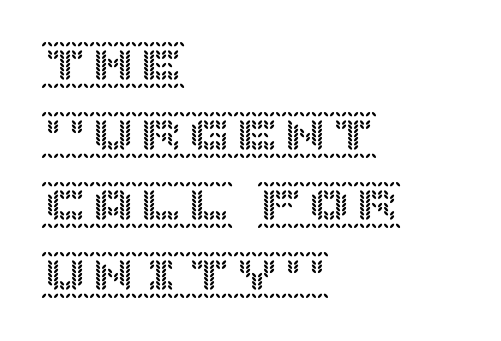
The image shows 48 px text type, upright; set left-aligned, normal line spacing (1.46x), normal letter spacing, not underlined; a large x-height.
